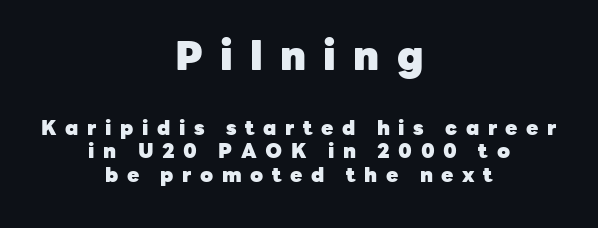
The image shows 40 px heavy sans-serif type, upright; set centered, line spacing 1.19x, unusually wide letter spacing (+0.43 em), not underlined; the first (top) block is 2.0x larger; low stroke contrast and a medium x-height.
